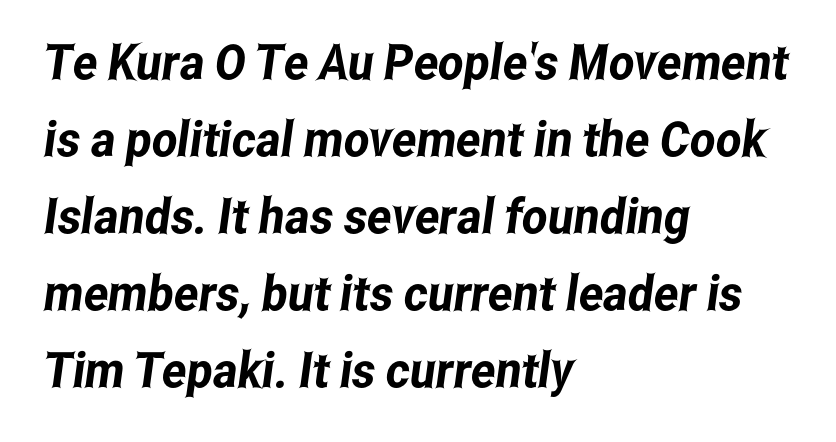
{"serif": "no", "width": "condensed", "stroke_contrast": "low", "x_height": "medium", "monospaced": "no", "underline": "no", "align": "left", "line_spacing": "normal", "line_spacing_ratio": 1.57, "letter_spacing": "normal", "letter_spacing_em": 0.0, "glyph_px": 49}
